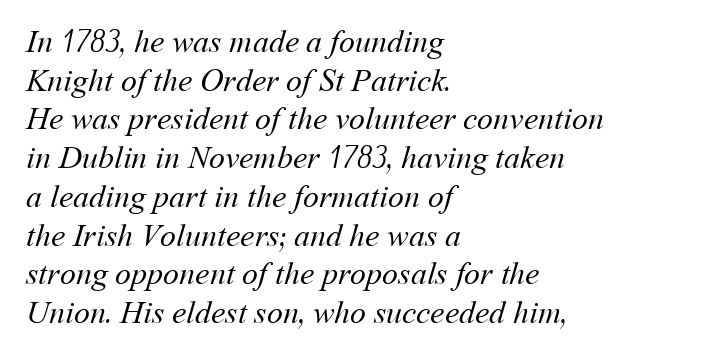
Q: Is the text bold? A: No.
Q: Is the text underlined? A: No.
Q: How is the paragraph aligned? A: Left-aligned.
Q: Is the spacing between letters normal or unusually wide? A: Normal.
Q: Width (condensed, normal, or wide)? A: Normal.
Q: Stroke contrast? A: Medium.
Q: x-height? A: Medium.
Q: Monospaced? A: No.
